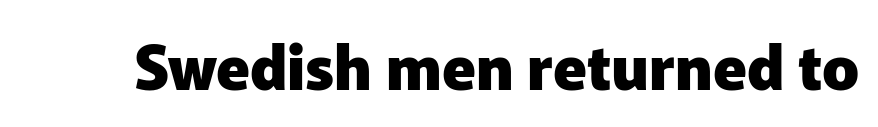
Q: Is the text bold? A: Yes.
Q: Is the text italic (slanted)? A: No, it is upright.
Q: Is the typeface a serif or a sans-serif typeface? A: Sans-serif.
Q: Is the text underlined? A: No.
Q: Is the spacing between letters normal or unusually wide? A: Normal.
Q: Width (condensed, normal, or wide)? A: Normal.
Q: Stroke contrast? A: Low.
Q: x-height? A: Medium.
Q: Monospaced? A: No.
